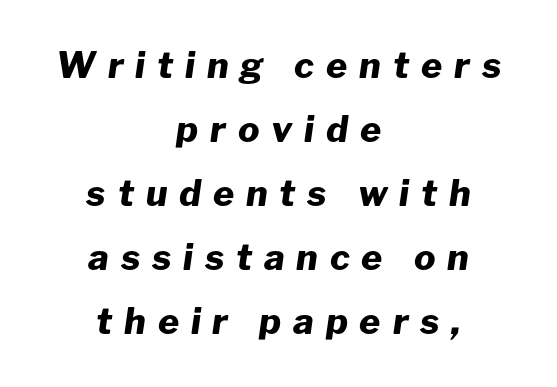
The gap between lines stays unmarked. A dark, heavy texture on the line: the type is bold. Compared with typical body copy, the letter spacing here is much looser. Note the varied advance widths — an 'i' is clearly narrower than an 'm'. Posture: slanted.
